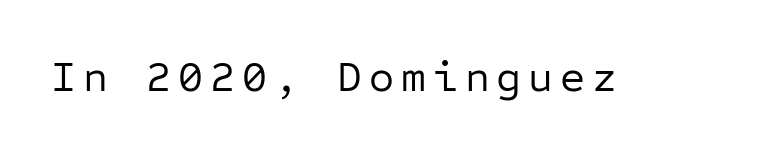
Q: Is the text bold? A: No.
Q: Is the text italic (slanted)? A: No, it is upright.
Q: Is the typeface a serif or a sans-serif typeface? A: Sans-serif.
Q: Is the text underlined? A: No.
Q: Width (condensed, normal, or wide)? A: Normal.
Q: Stroke contrast? A: Low.
Q: x-height? A: Medium.
Q: Monospaced? A: Yes.
